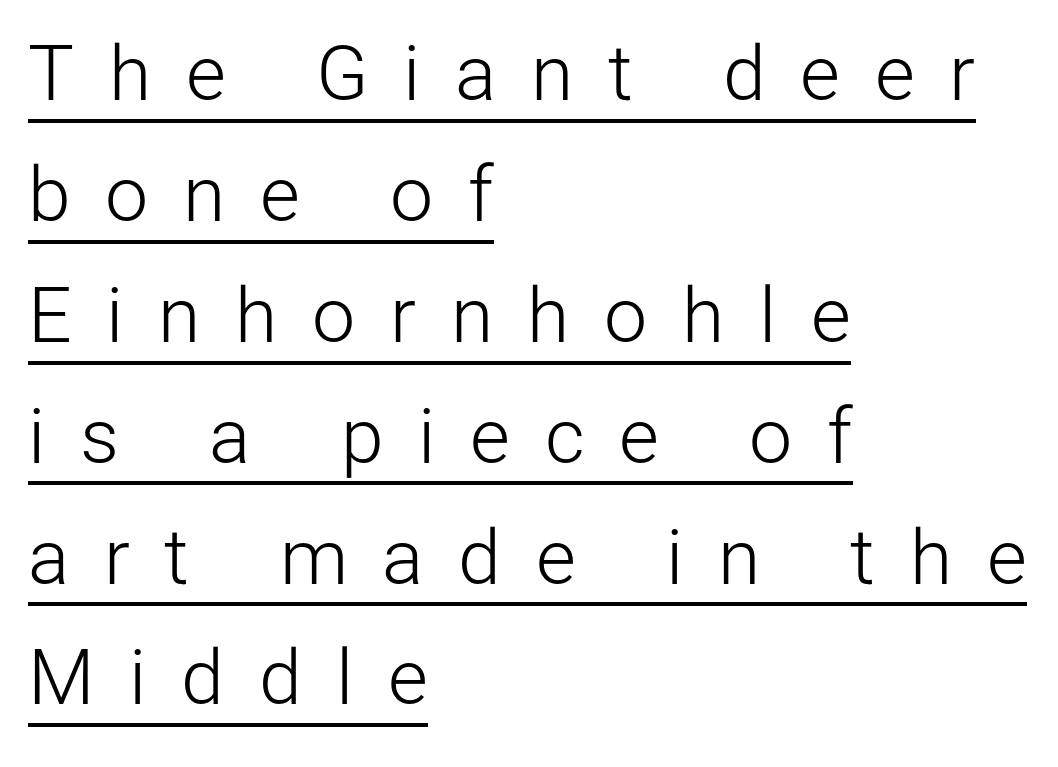
You can tell it's not italic because the verticals are truly vertical. These lines are rendered in a variable-pitch font. Whoever set this chose a conventional vertical rhythm. Is this a heavy cut? Hardly; it is regular or lighter. Compared with undecorated copy, this sample adds a rule below the words.
